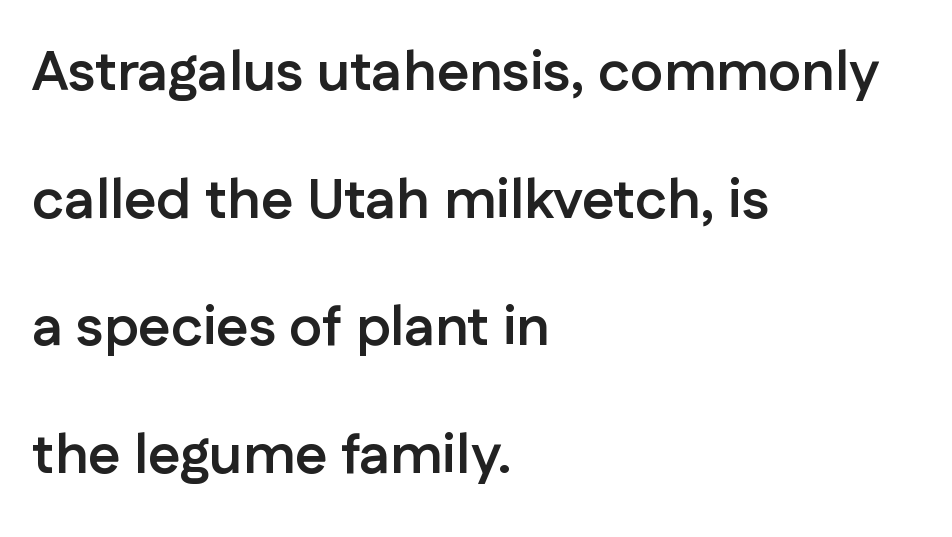
Q: Is the text bold? A: Yes.
Q: Is the text italic (slanted)? A: No, it is upright.
Q: Is the typeface a serif or a sans-serif typeface? A: Sans-serif.
Q: Is the text underlined? A: No.
Q: How is the paragraph aligned? A: Left-aligned.
Q: Is the spacing between letters normal or unusually wide? A: Normal.
Q: Is the spacing between lines tight, normal or loose? A: Loose.
Q: Width (condensed, normal, or wide)? A: Normal.
Q: Stroke contrast? A: Low.
Q: x-height? A: Medium.
Q: Monospaced? A: No.
